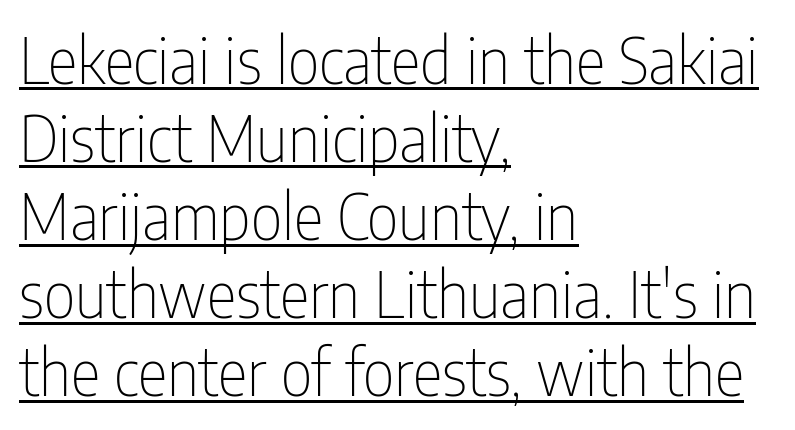
The image shows 63 px thin, condensed sans-serif type, upright; set left-aligned, line spacing 1.24x, normal letter spacing, underlined; low stroke contrast and a medium x-height.
